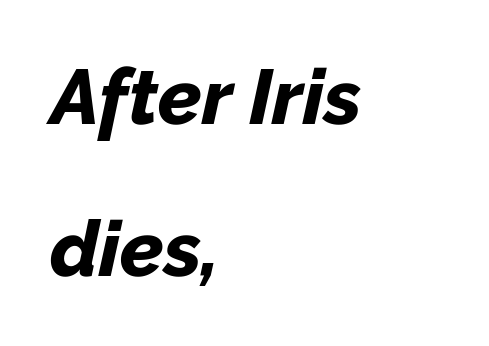
{"italic": "yes", "lean": "right", "slant_degrees": 12, "bold": "yes", "weight": "bold", "width": "normal", "stroke_contrast": "low", "x_height": "medium", "monospaced": "no", "underline": "no", "align": "left", "line_spacing": "loose", "line_spacing_ratio": 1.95, "letter_spacing": "normal", "letter_spacing_em": 0.0, "glyph_px": 78}
